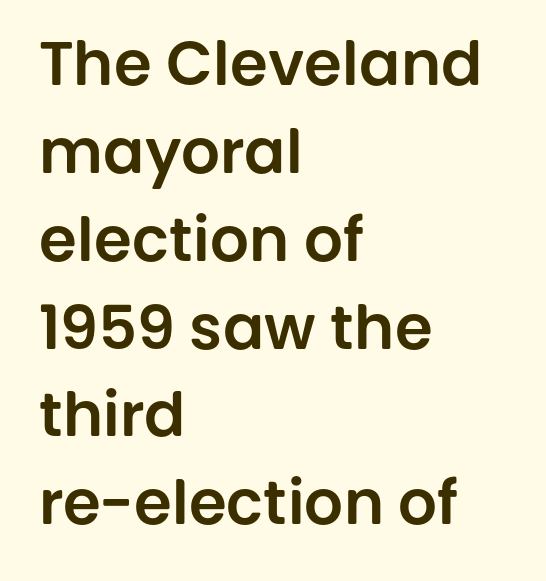
The image shows 61 px sans-serif type, upright; set left-aligned, normal line spacing (1.44x), normal letter spacing, not underlined; low stroke contrast and a large x-height.
